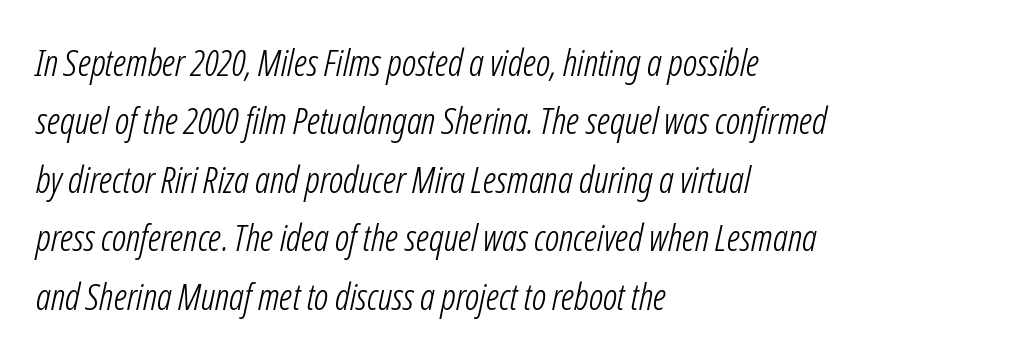
Layout note: lines flush left. Nobody drew a line under any word here. Think of a printed novel: that variable character pitch is what you see here. Horizontal bands of white between lines are of average thickness. These glyphs show unthickened strokes, regular width or finer. Nothing unusual about the tracking: characters are spaced as the font intends.
